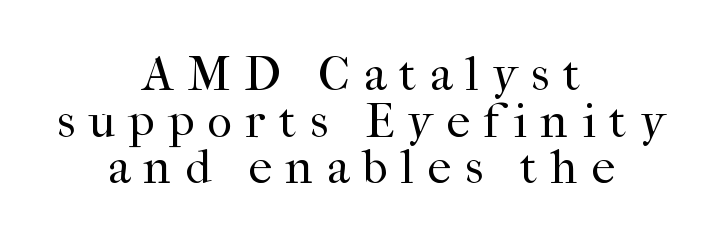
Between one letter and the next there's a generous, obvious gap. You could barely slide anything between these rows. Typeset on center — no edge is straight. The rendering uses natural spacing where letterforms have individual widths.
